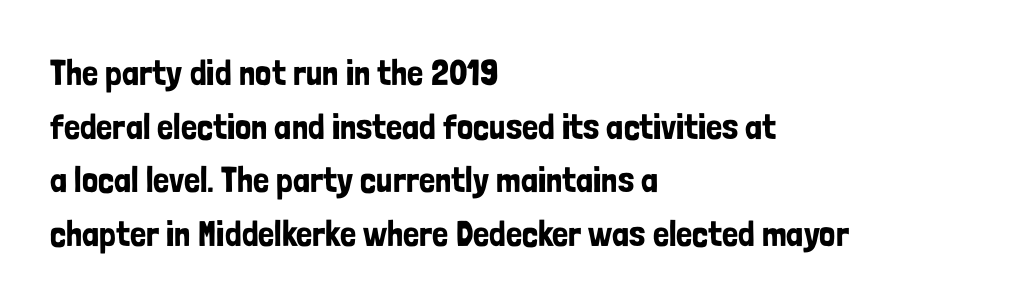
Q: Is the text italic (slanted)? A: No, it is upright.
Q: Is the typeface a serif or a sans-serif typeface? A: Sans-serif.
Q: Is the text underlined? A: No.
Q: How is the paragraph aligned? A: Left-aligned.
Q: Is the spacing between letters normal or unusually wide? A: Normal.
Q: Is the spacing between lines tight, normal or loose? A: Normal.
Q: Width (condensed, normal, or wide)? A: Condensed.
Q: Stroke contrast? A: Low.
Q: x-height? A: Medium.
Q: Monospaced? A: No.
